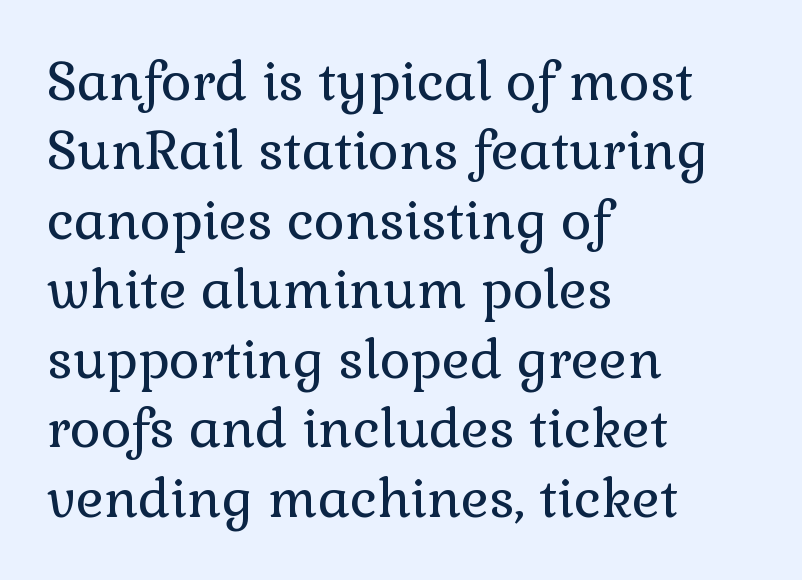
{"serif": "yes", "italic": "no", "bold": "no", "weight": "regular", "width": "normal", "stroke_contrast": "low", "x_height": "medium", "monospaced": "no", "underline": "no", "align": "left", "line_spacing": "normal", "line_spacing_ratio": 1.31, "letter_spacing": "normal", "letter_spacing_em": 0.0, "glyph_px": 53}
